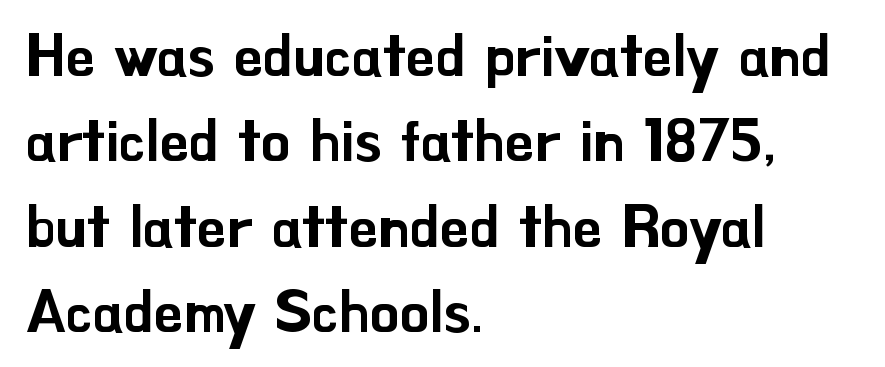
Q: Is the text italic (slanted)? A: No, it is upright.
Q: Is the typeface a serif or a sans-serif typeface? A: Sans-serif.
Q: Is the text underlined? A: No.
Q: How is the paragraph aligned? A: Left-aligned.
Q: Is the spacing between letters normal or unusually wide? A: Normal.
Q: Is the spacing between lines tight, normal or loose? A: Normal.
Q: Width (condensed, normal, or wide)? A: Normal.
Q: Stroke contrast? A: Low.
Q: x-height? A: Small.
Q: Monospaced? A: No.
